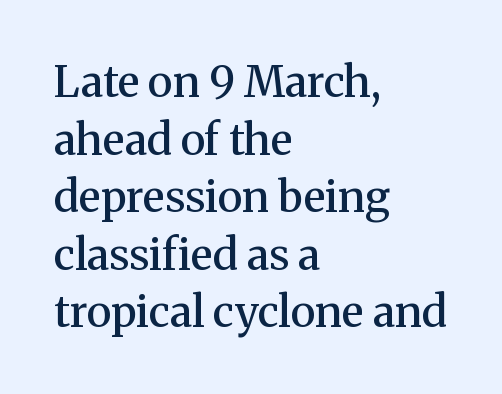
{"serif": "yes", "italic": "no", "bold": "semi", "weight": "semibold", "width": "normal", "stroke_contrast": "medium", "x_height": "medium", "monospaced": "no", "underline": "no", "align": "left", "line_spacing": "normal", "line_spacing_ratio": 1.34, "letter_spacing": "normal", "letter_spacing_em": 0.0, "glyph_px": 43}
